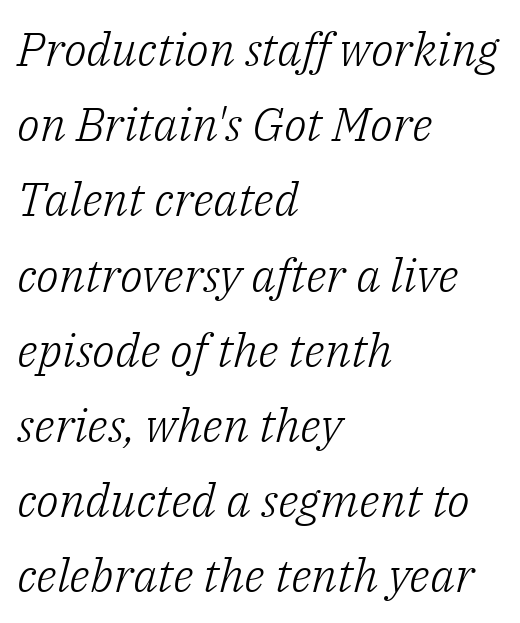
The image shows 47 px light serif type, italic (leaning right); set left-aligned, normal line spacing (1.6x), normal letter spacing, not underlined; low stroke contrast and a medium x-height.
